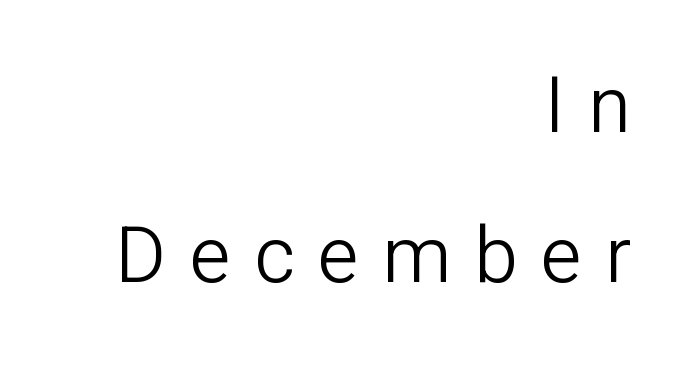
{"serif": "no", "italic": "no", "bold": "no", "weight": "light", "width": "normal", "stroke_contrast": "low", "x_height": "medium", "monospaced": "no", "underline": "no", "align": "right", "line_spacing": "loose", "line_spacing_ratio": 1.92, "letter_spacing": "wide", "letter_spacing_em": 0.3, "glyph_px": 78}
